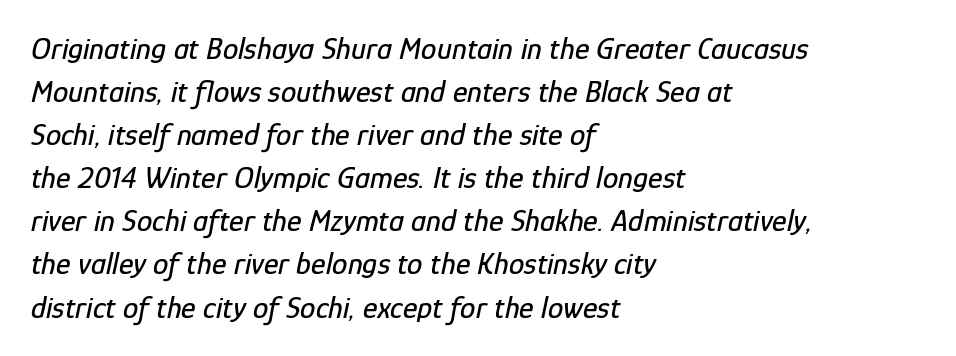
{"italic": "yes", "lean": "right", "slant_degrees": 12, "width": "condensed", "stroke_contrast": "low", "x_height": "medium", "monospaced": "no", "underline": "no", "align": "left", "line_spacing": "normal", "line_spacing_ratio": 1.39, "letter_spacing": "normal", "letter_spacing_em": 0.0, "glyph_px": 31}
